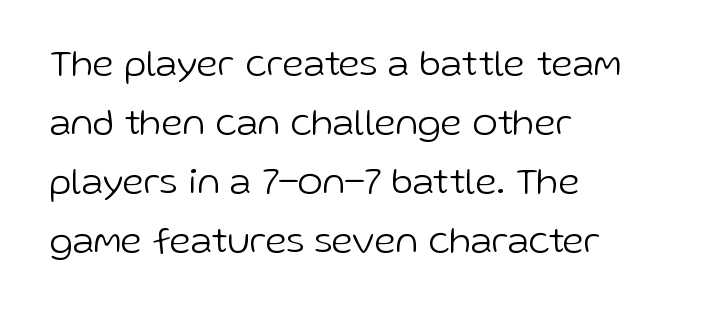
{"serif": "no", "italic": "no", "bold": "no", "weight": "light", "width": "normal", "stroke_contrast": "low", "x_height": "medium", "monospaced": "no", "underline": "no", "align": "left", "line_spacing": "normal", "line_spacing_ratio": 1.55, "letter_spacing": "normal", "letter_spacing_em": 0.0, "glyph_px": 38}
